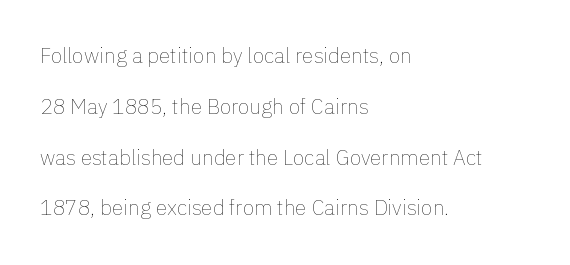
{"italic": "no", "bold": "no", "underline": "no", "align": "left", "line_spacing": "loose", "line_spacing_ratio": 2.42, "letter_spacing": "normal", "letter_spacing_em": 0.0, "glyph_px": 21}
